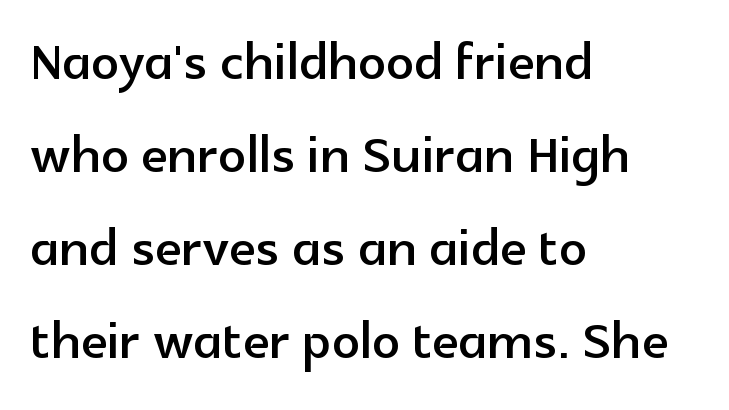
Q: Is the text italic (slanted)? A: No, it is upright.
Q: Is the typeface a serif or a sans-serif typeface? A: Sans-serif.
Q: Is the text underlined? A: No.
Q: How is the paragraph aligned? A: Left-aligned.
Q: Is the spacing between letters normal or unusually wide? A: Normal.
Q: Is the spacing between lines tight, normal or loose? A: Normal.
Q: Width (condensed, normal, or wide)? A: Normal.
Q: x-height? A: Medium.
Q: Monospaced? A: No.
